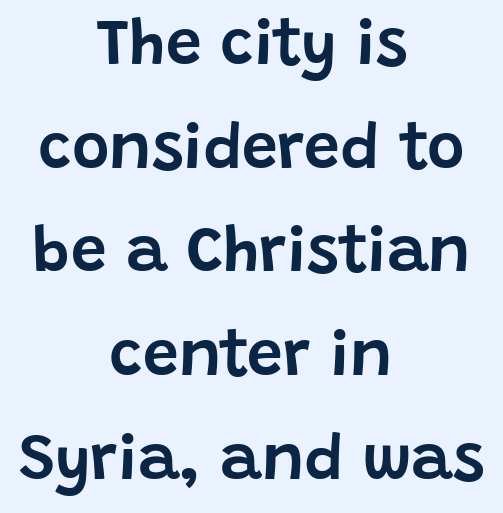
{"serif": "no", "italic": "no", "width": "normal", "stroke_contrast": "low", "x_height": "large", "monospaced": "no", "underline": "no", "align": "center", "line_spacing": "normal", "line_spacing_ratio": 1.62, "letter_spacing": "normal", "letter_spacing_em": 0.0, "glyph_px": 64}
